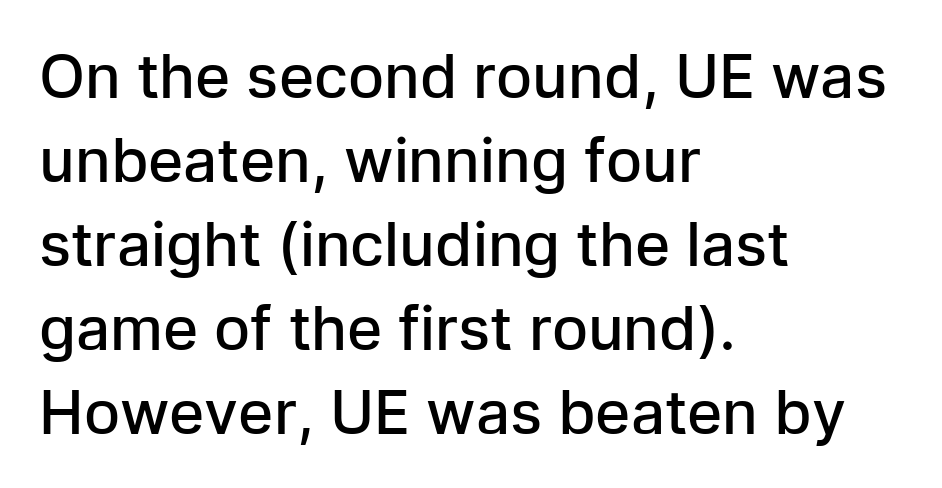
{"serif": "no", "italic": "no", "bold": "semi", "weight": "semibold", "width": "normal", "stroke_contrast": "low", "x_height": "medium", "monospaced": "no", "underline": "no", "align": "left", "line_spacing": "normal", "line_spacing_ratio": 1.4, "letter_spacing": "normal", "letter_spacing_em": 0.0, "glyph_px": 60}
